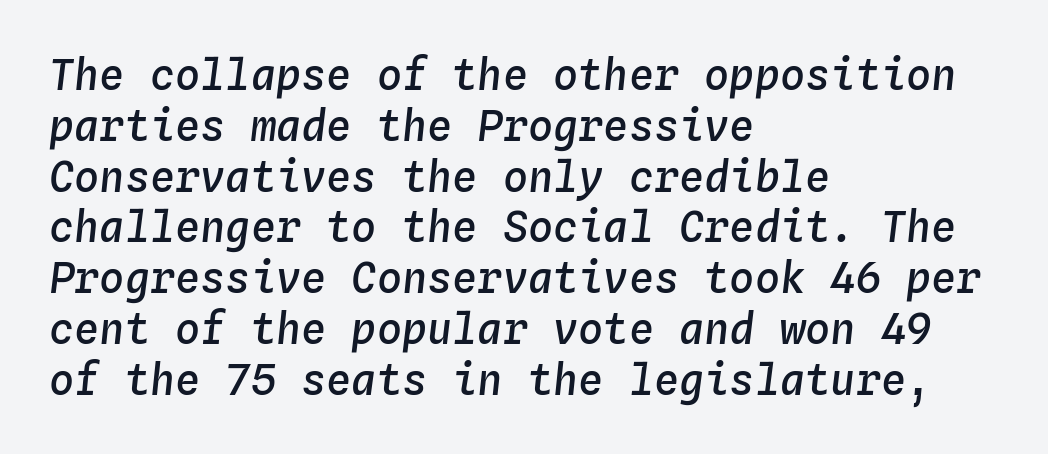
Weight: semibold (demi). Clear beneath every line of the passage. The lettering tilts uniformly, giving the passage an italic look. Looks like terminal output: every glyph gets an equal slot. This rendering uses left alignment, leaving the right contour irregular. Compared with typical body copy, the letter spacing here is the same.
